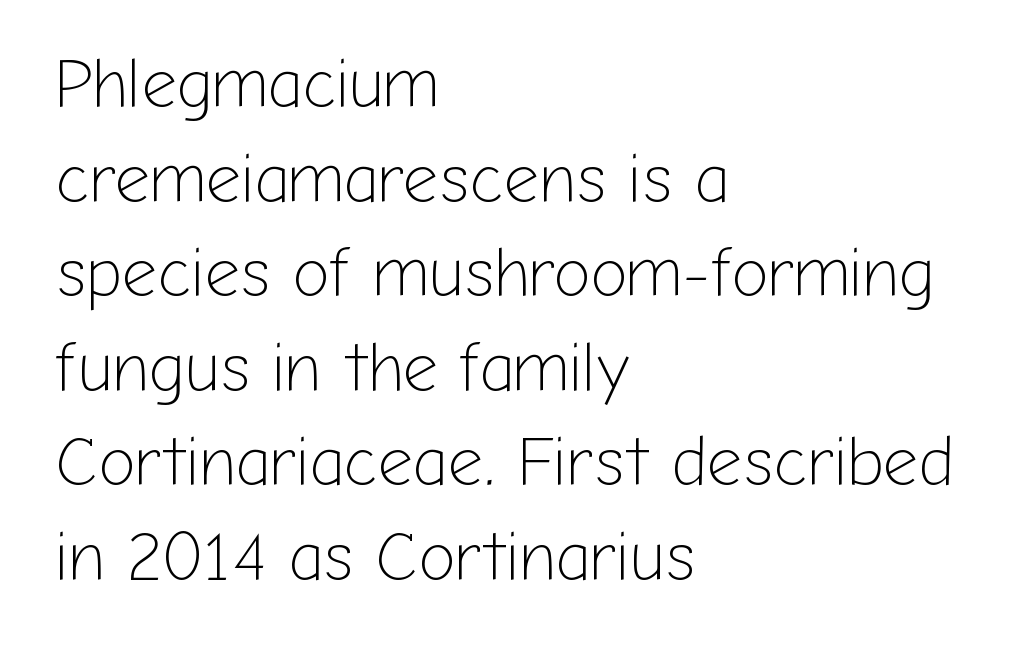
Character widths vary here, with narrow letters taking less room than wide ones. The passage shown is typeset with a sans-serif family. Vertically, the passage feels balanced, rows spaced as you'd expect. Leftover space on each line is placed entirely after the last word. Tracking value appears to be zero — textbook default spacing.
